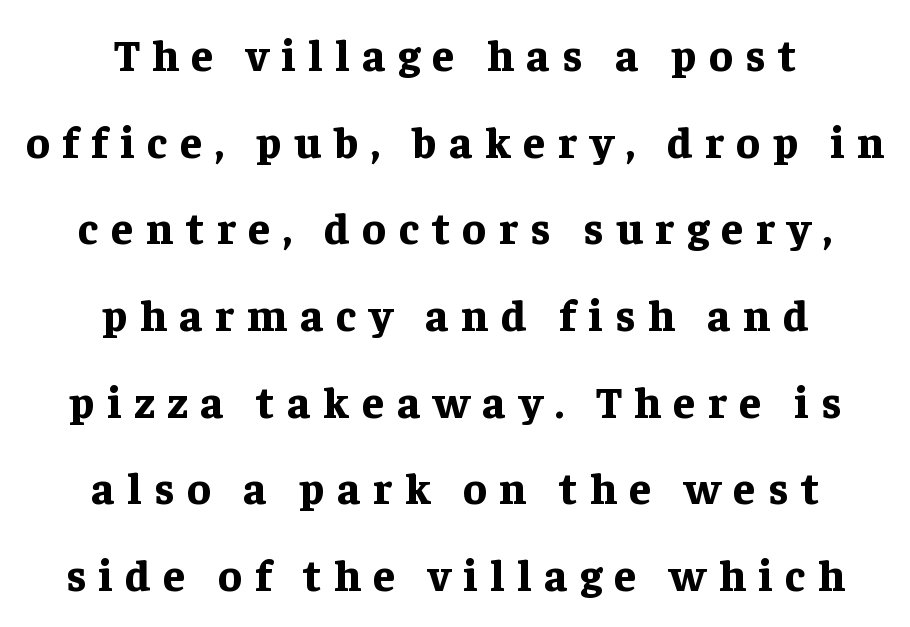
{"serif": "yes", "italic": "no", "bold": "yes", "weight": "bold", "width": "normal", "stroke_contrast": "low", "x_height": "medium", "monospaced": "no", "underline": "no", "align": "center", "line_spacing": "loose", "line_spacing_ratio": 1.97, "letter_spacing": "wide", "letter_spacing_em": 0.29, "glyph_px": 44}
